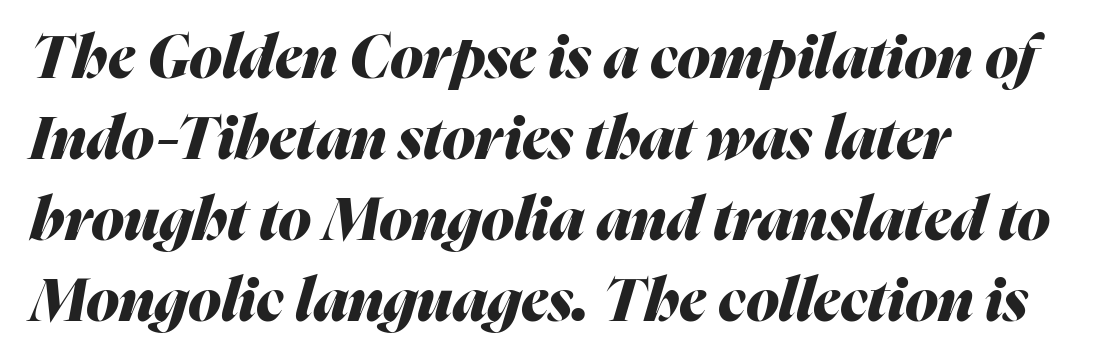
The image shows 60 px heavy type, italic (leaning right); set left-aligned, normal line spacing (1.35x), normal letter spacing, not underlined; medium stroke contrast and a medium x-height.
